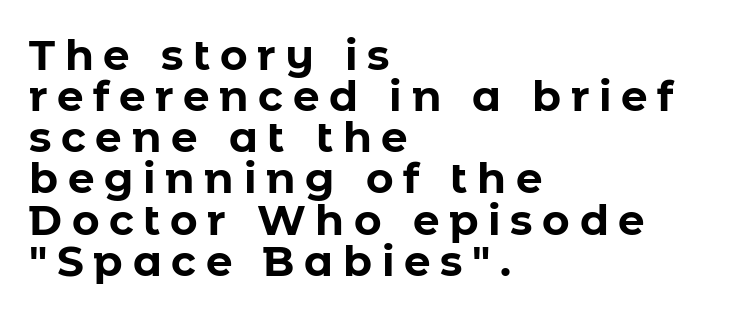
The image shows 42 px bold sans-serif type, upright; set left-aligned, tight line spacing (0.98x), unusually wide letter spacing (+0.23 em), not underlined; low stroke contrast and a medium x-height.
